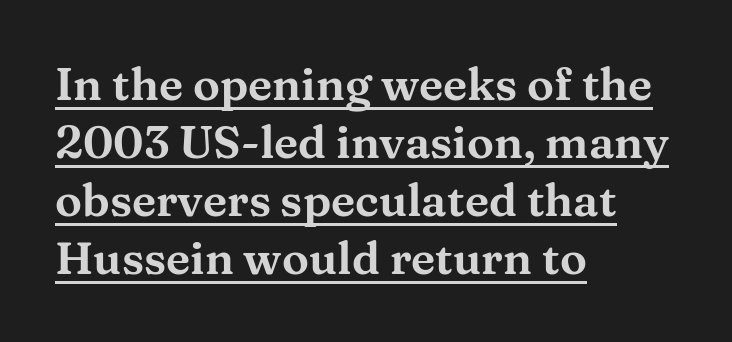
Q: Is the text italic (slanted)? A: No, it is upright.
Q: Is the typeface a serif or a sans-serif typeface? A: Serif.
Q: Is the text underlined? A: Yes.
Q: How is the paragraph aligned? A: Left-aligned.
Q: Is the spacing between letters normal or unusually wide? A: Normal.
Q: Is the spacing between lines tight, normal or loose? A: Normal.
Q: Width (condensed, normal, or wide)? A: Wide.
Q: Stroke contrast? A: Medium.
Q: x-height? A: Medium.
Q: Monospaced? A: No.
